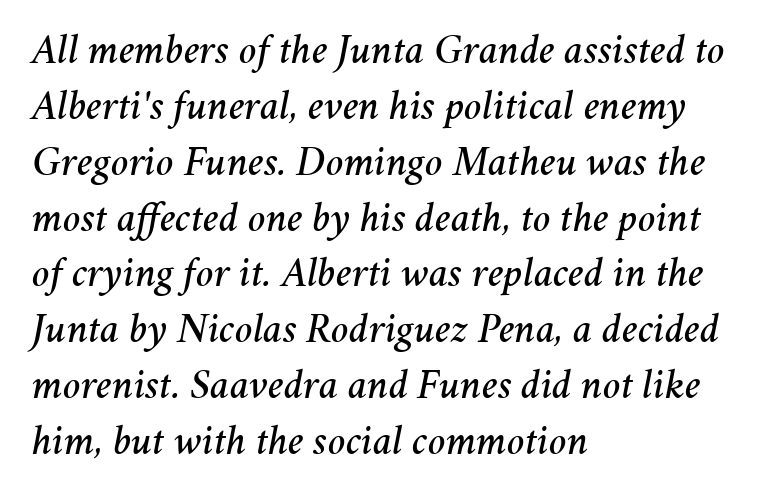
The image shows 42 px text type, italic (leaning right); set left-aligned, normal line spacing (1.33x), normal letter spacing, not underlined; medium stroke contrast and a medium x-height.
